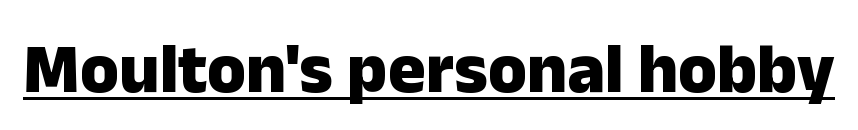
Here the designer chose a conventional face with non-uniform glyph widths. Strokes here are thick enough to call this a true bold. Each letter's strokes conclude bluntly, with no projecting serifs. Every word sits above its own underline. Quick note: not italic, upright. These lines keep a tight, regular rhythm from letter to letter.
